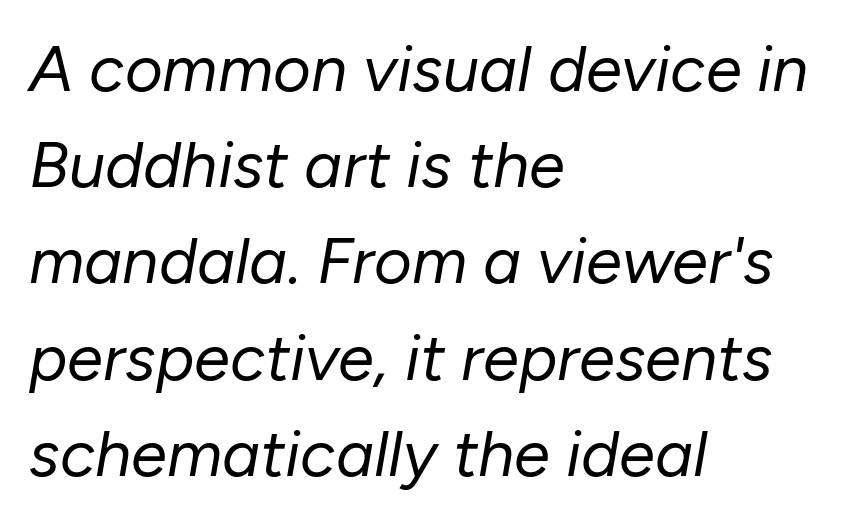
The type is set solid horizontally, with unmodified tracking. The passage is arranged the way most books set body copy — flush left. The passage shown leans; its letterforms are oblique. Quick note: interline space is typical. The face used here is proportionally spaced, like ordinary book or web type. Each stroke keeps to a modest, everyday thickness or less.
